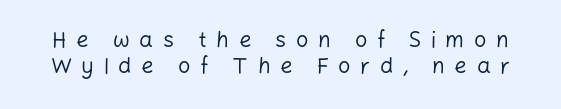
The image shows 22 px text type, upright; set line spacing 1.16x, unusually wide letter spacing (+0.43 em), not underlined.
